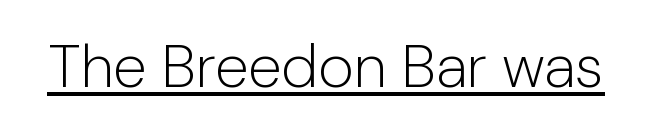
{"serif": "no", "italic": "no", "bold": "no", "weight": "light", "width": "normal", "stroke_contrast": "low", "x_height": "medium", "monospaced": "no", "underline": "yes", "letter_spacing": "normal", "letter_spacing_em": 0.0, "glyph_px": 61}
